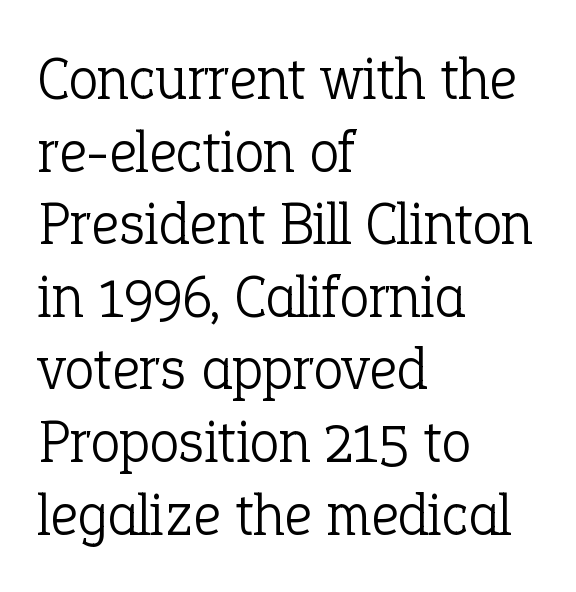
Q: Is the text bold? A: No.
Q: Is the text italic (slanted)? A: No, it is upright.
Q: Is the typeface a serif or a sans-serif typeface? A: Serif.
Q: Is the text underlined? A: No.
Q: How is the paragraph aligned? A: Left-aligned.
Q: Is the spacing between letters normal or unusually wide? A: Normal.
Q: Width (condensed, normal, or wide)? A: Normal.
Q: Stroke contrast? A: Low.
Q: x-height? A: Medium.
Q: Monospaced? A: No.
